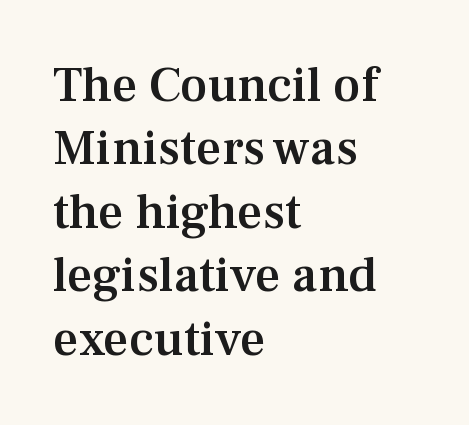
The image shows 50 px semibold serif type, upright; set left-aligned, normal line spacing (1.27x), normal letter spacing, not underlined; medium stroke contrast and a medium x-height.
